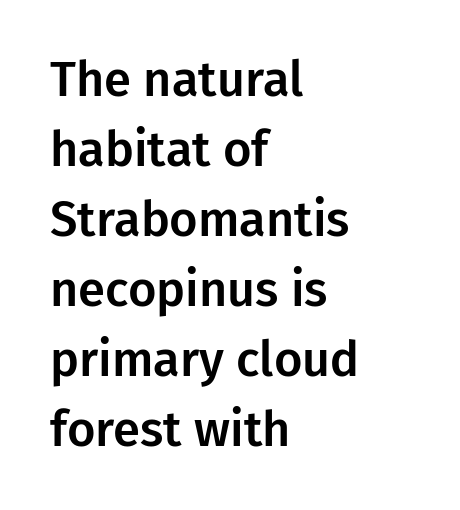
The image shows 49 px sans-serif type, upright; set left-aligned, normal line spacing (1.43x), normal letter spacing, not underlined; low stroke contrast and a medium x-height.
